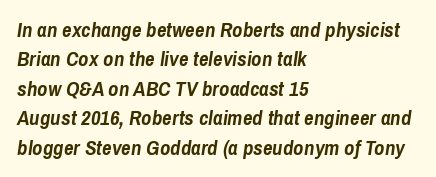
{"italic": "yes", "lean": "right", "slant_degrees": 8, "bold": "yes", "underline": "no", "align": "left", "line_spacing": "normal", "line_spacing_ratio": 1.4, "letter_spacing": "normal", "letter_spacing_em": 0.0, "glyph_px": 21}
